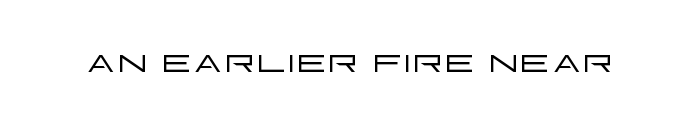
The passage shown is not bold in any degree. The glyphs are unaccompanied by any horizontal stroke below them. Character widths vary here, with narrow letters taking less room than wide ones. The horizontal fit of the characters is conventional and even. These lines were composed using upright roman letters. To sum up the face: it is a sans, with no serifs.
